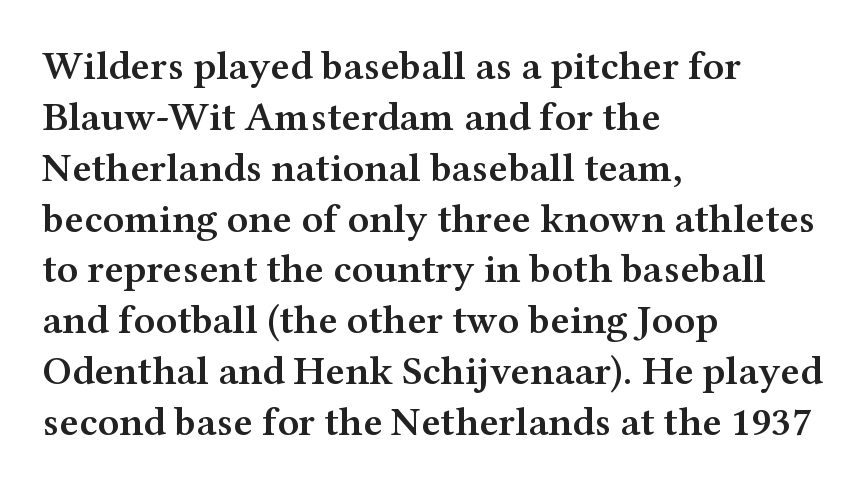
The image shows 41 px semibold, wide serif type, upright; set left-aligned, line spacing 1.24x, normal letter spacing, not underlined; medium stroke contrast and a medium x-height.
